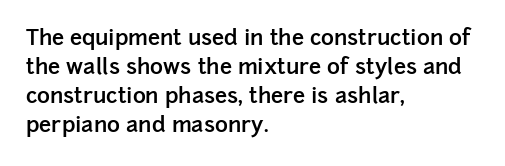
{"italic": "no", "bold": "semi", "underline": "no", "align": "left", "line_spacing": "normal", "line_spacing_ratio": 1.32, "letter_spacing": "normal", "letter_spacing_em": 0.0, "glyph_px": 22}
